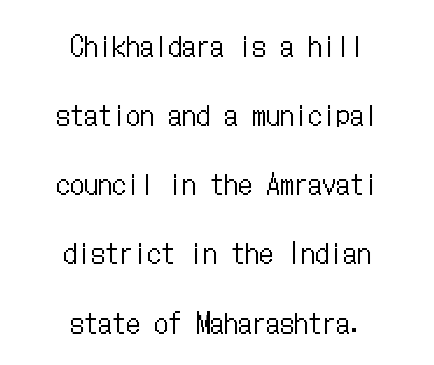
Italic? Not at all — the glyphs are vertical. Caption: standard tracking, unaltered. Each row of text sits above clean, open space. Honestly, the rows look like they've been pulled way apart. The passage shown is not bold in any degree.
